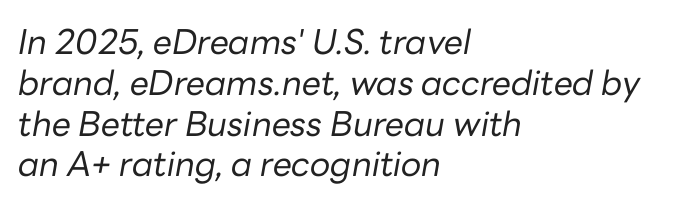
Q: Is the text bold? A: No.
Q: Is the text italic (slanted)? A: Yes, it leans right by about 10 degrees.
Q: Is the text underlined? A: No.
Q: How is the paragraph aligned? A: Left-aligned.
Q: Is the spacing between letters normal or unusually wide? A: Normal.
Q: Width (condensed, normal, or wide)? A: Normal.
Q: Stroke contrast? A: Low.
Q: x-height? A: Medium.
Q: Monospaced? A: No.
